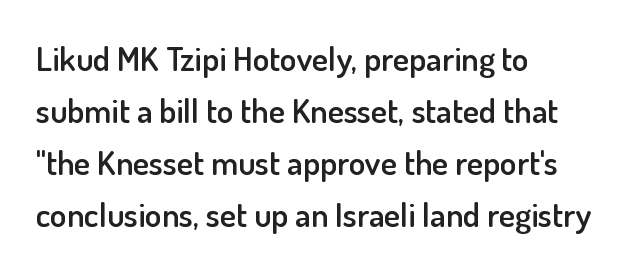
{"serif": "no", "italic": "no", "bold": "semi", "weight": "semibold", "width": "normal", "stroke_contrast": "low", "x_height": "small", "monospaced": "no", "underline": "no", "align": "left", "line_spacing": "normal", "line_spacing_ratio": 1.53, "letter_spacing": "normal", "letter_spacing_em": 0.0, "glyph_px": 34}
